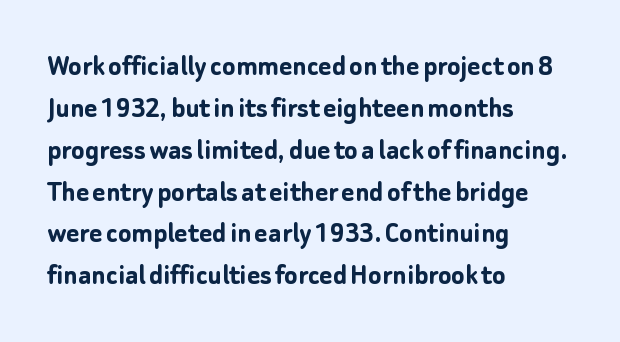
Each letter keeps its own natural width here, so spacing adapts to shape. The space directly below the letters is spotless. There is no visible air inserted between adjacent glyphs. Notice how thick the strokes are: this is what a full bold looks like. Regarding leading, the lines here are spaced in the standard way. In terms of posture, this sample is upright.
